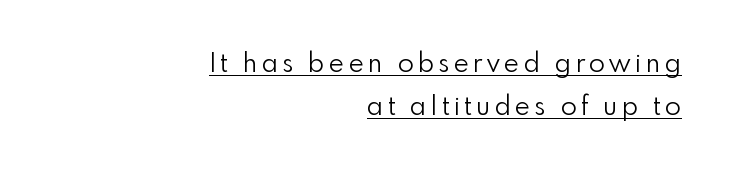
Q: Is the text bold? A: No.
Q: Is the text italic (slanted)? A: No, it is upright.
Q: Is the text underlined? A: Yes.
Q: How is the paragraph aligned? A: Right-aligned.
Q: Is the spacing between lines tight, normal or loose? A: Normal.
